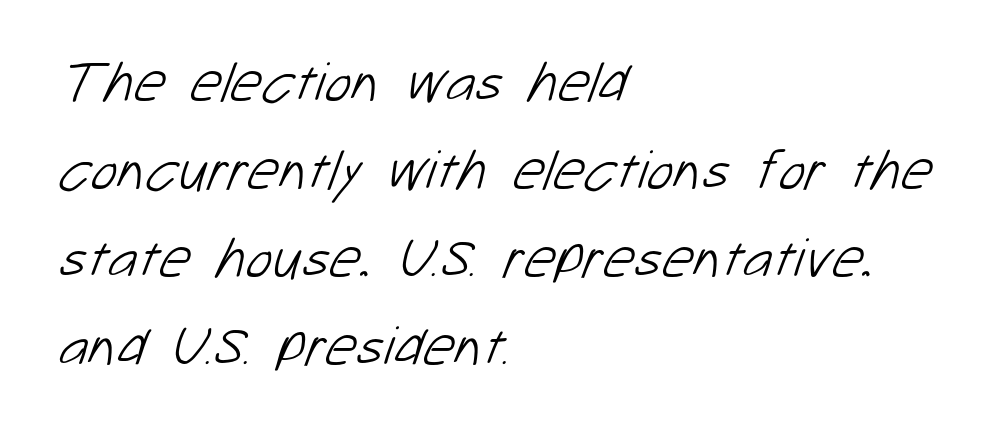
Q: Is the text bold? A: No.
Q: Is the typeface a serif or a sans-serif typeface? A: Sans-serif.
Q: Is the text underlined? A: No.
Q: How is the paragraph aligned? A: Left-aligned.
Q: Is the spacing between letters normal or unusually wide? A: Normal.
Q: Is the spacing between lines tight, normal or loose? A: Normal.
Q: Width (condensed, normal, or wide)? A: Normal.
Q: Stroke contrast? A: Low.
Q: x-height? A: Medium.
Q: Monospaced? A: No.
